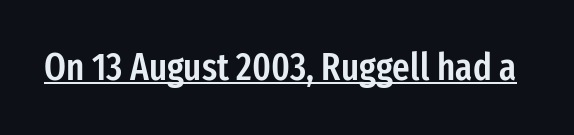
{"serif": "no", "italic": "no", "bold": "semi", "weight": "semibold", "width": "condensed", "stroke_contrast": "low", "x_height": "medium", "monospaced": "no", "underline": "yes", "letter_spacing": "normal", "letter_spacing_em": 0.0, "glyph_px": 38}
